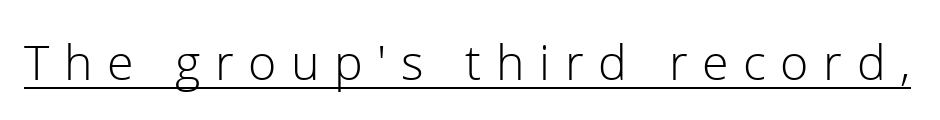
The image shows 52 px light sans-serif type, upright; set unusually wide letter spacing (+0.28 em), underlined; low stroke contrast and a medium x-height.
